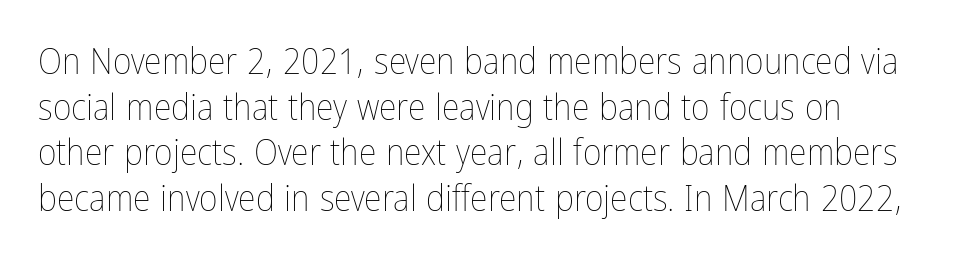
{"italic": "no", "bold": "no", "weight": "thin", "width": "condensed", "stroke_contrast": "low", "x_height": "medium", "monospaced": "no", "underline": "no", "align": "left", "line_spacing": "normal", "line_spacing_ratio": 1.27, "letter_spacing": "normal", "letter_spacing_em": 0.0, "glyph_px": 36}
